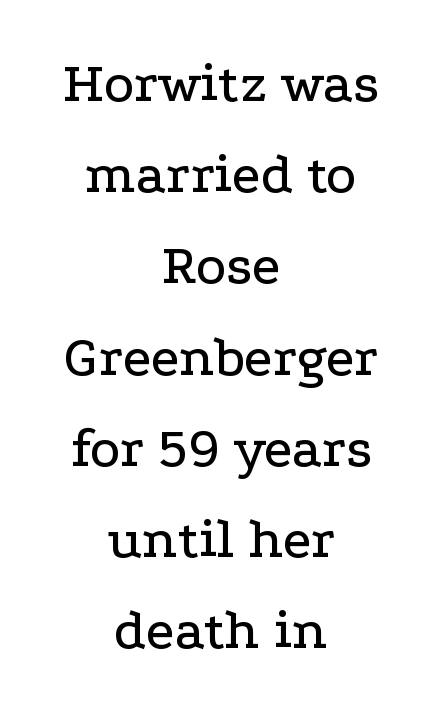
{"serif": "yes", "italic": "no", "width": "wide", "stroke_contrast": "low", "x_height": "medium", "monospaced": "no", "underline": "no", "align": "center", "line_spacing": "normal", "line_spacing_ratio": 1.6, "letter_spacing": "normal", "letter_spacing_em": 0.0, "glyph_px": 57}
